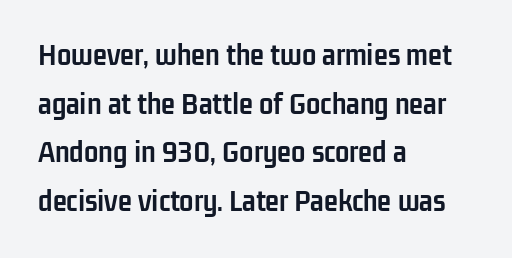
{"serif": "no", "italic": "no", "bold": "yes", "weight": "semibold", "width": "condensed", "stroke_contrast": "low", "x_height": "medium", "monospaced": "no", "underline": "no", "align": "left", "line_spacing": "normal", "line_spacing_ratio": 1.52, "letter_spacing": "normal", "letter_spacing_em": 0.0, "glyph_px": 32}
